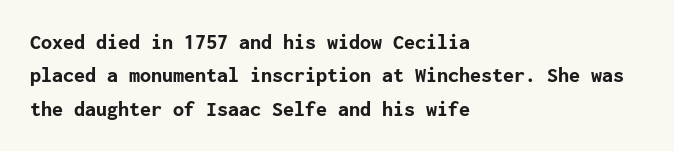
The image shows 22 px bold type, upright; set left-aligned, normal line spacing (1.52x), normal letter spacing, not underlined.
